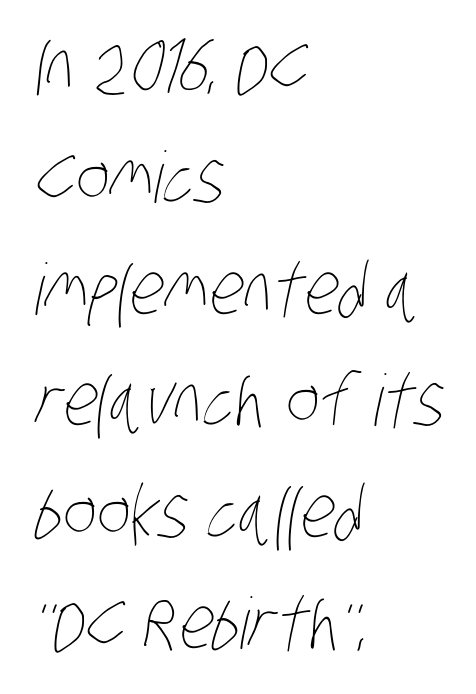
The image shows 71 px thin, condensed type; set left-aligned, normal line spacing (1.57x), normal letter spacing, not underlined; low stroke contrast and a large x-height.
